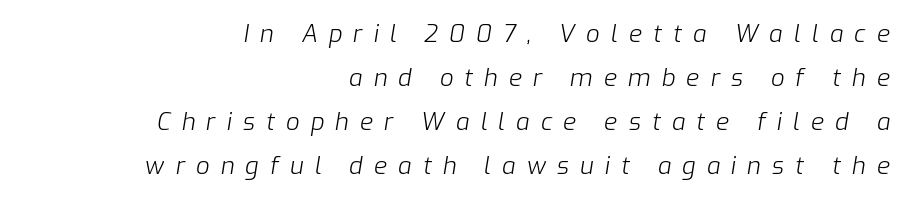
Teacher's note: observe the even right margin — that is flush-right alignment. The axis of the letterforms is tilted away from vertical. You could only call the tracking loose — the letters float apart. Stroke thickness stays within the range of a standard reading face or lighter.
